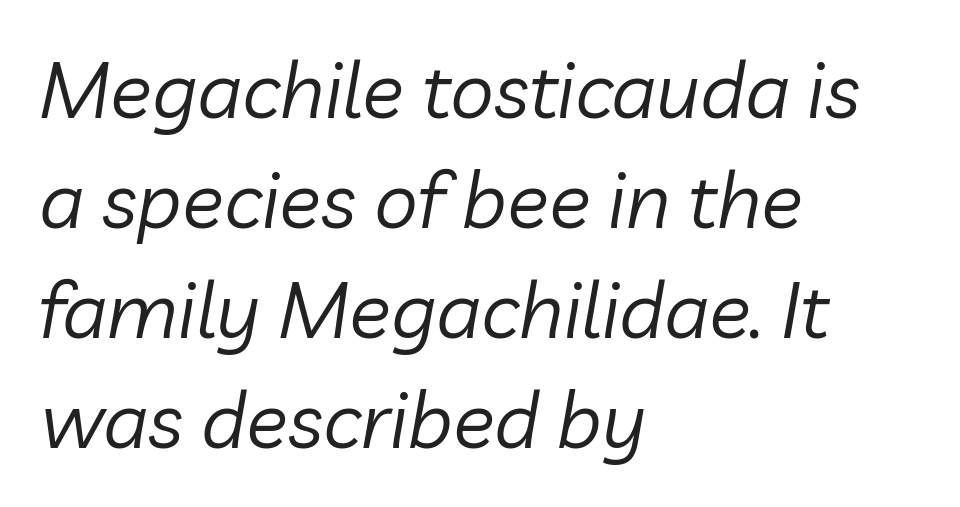
{"italic": "yes", "lean": "right", "slant_degrees": 10, "bold": "no", "weight": "regular", "width": "normal", "stroke_contrast": "low", "x_height": "medium", "monospaced": "no", "underline": "no", "align": "left", "line_spacing": "normal", "line_spacing_ratio": 1.41, "letter_spacing": "normal", "letter_spacing_em": 0.0, "glyph_px": 78}
